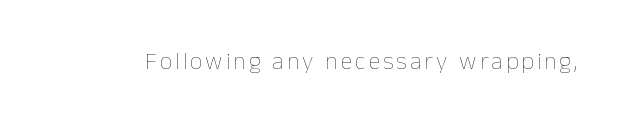
The image shows 24 px text type, upright; set not underlined.
